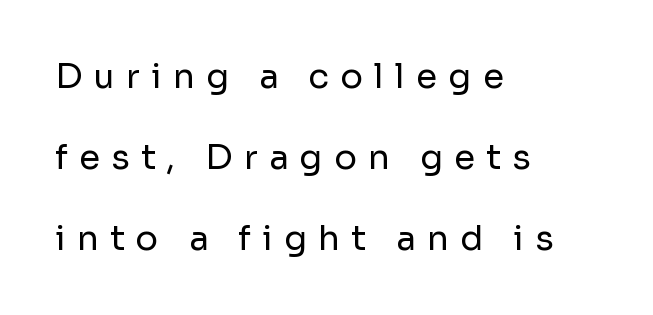
{"serif": "no", "italic": "no", "bold": "no", "weight": "regular", "width": "normal", "stroke_contrast": "low", "x_height": "medium", "monospaced": "no", "underline": "no", "align": "left", "line_spacing": "loose", "line_spacing_ratio": 2.38, "letter_spacing": "wide", "letter_spacing_em": 0.33, "glyph_px": 34}
